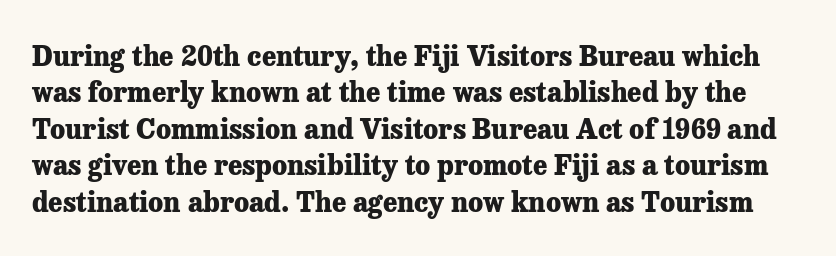
The font is running at its bold setting. Posture: upright roman. Clear beneath every line of the passage. The lines sit at an ordinary, default distance from one another. This sample uses plain, unmodified letter spacing.
